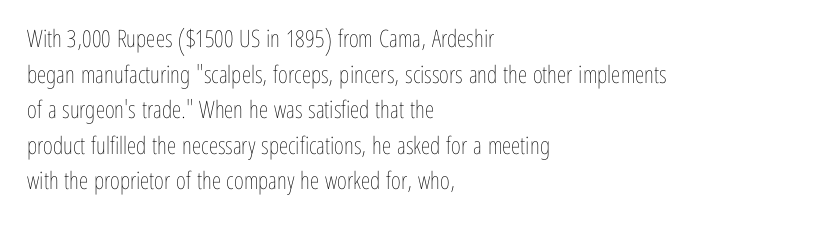
No italicization has been applied; the sample stays upright. Each line starts at the same left margin while the right side varies. Weight: regular or lighter. Compared with typical paragraphs, the rows here are spaced about the same. No extra tracking has been applied to these lines. Any mark beneath the type? The region is blank.
